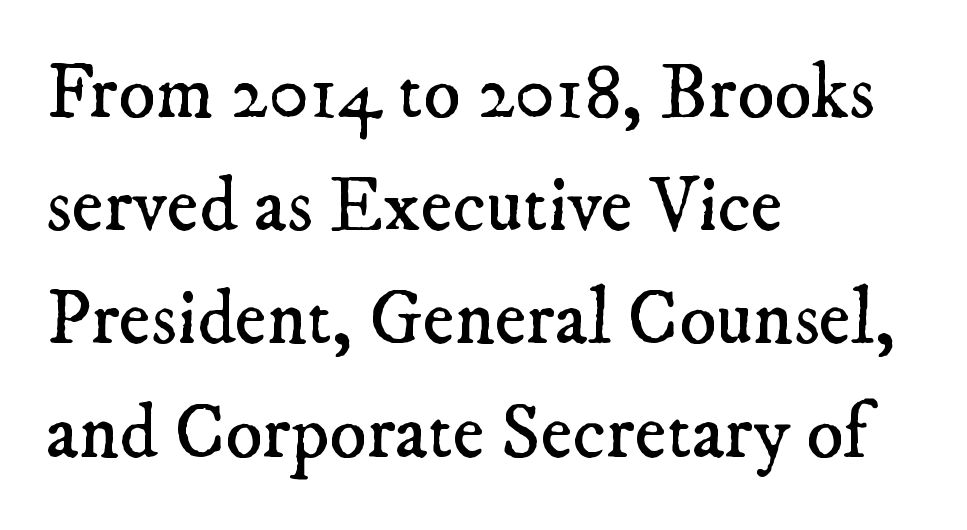
{"serif": "yes", "bold": "no", "weight": "regular", "width": "normal", "stroke_contrast": "low", "x_height": "small", "monospaced": "no", "underline": "no", "align": "left", "line_spacing": "normal", "line_spacing_ratio": 1.47, "letter_spacing": "normal", "letter_spacing_em": 0.0, "glyph_px": 77}
